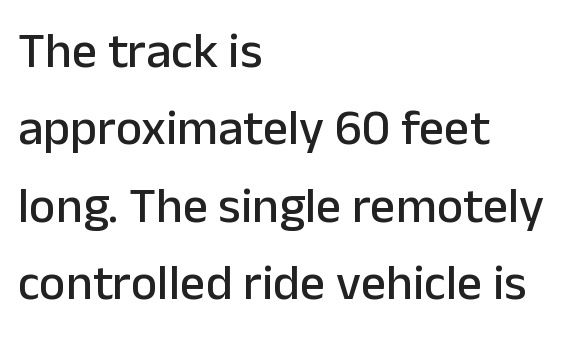
Q: Is the text italic (slanted)? A: No, it is upright.
Q: Is the typeface a serif or a sans-serif typeface? A: Sans-serif.
Q: Is the text underlined? A: No.
Q: How is the paragraph aligned? A: Left-aligned.
Q: Is the spacing between letters normal or unusually wide? A: Normal.
Q: Is the spacing between lines tight, normal or loose? A: Normal.
Q: Width (condensed, normal, or wide)? A: Normal.
Q: Stroke contrast? A: Low.
Q: x-height? A: Medium.
Q: Monospaced? A: No.
